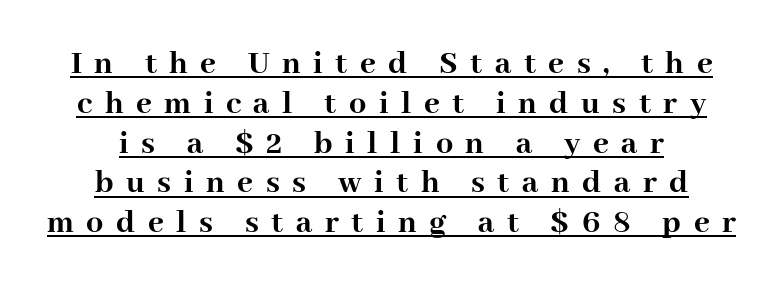
{"serif": "yes", "italic": "no", "bold": "yes", "weight": "semibold", "width": "normal", "stroke_contrast": "high", "x_height": "medium", "monospaced": "no", "underline": "yes", "line_spacing_ratio": 1.17, "letter_spacing": "wide", "letter_spacing_em": 0.37, "glyph_px": 34}
